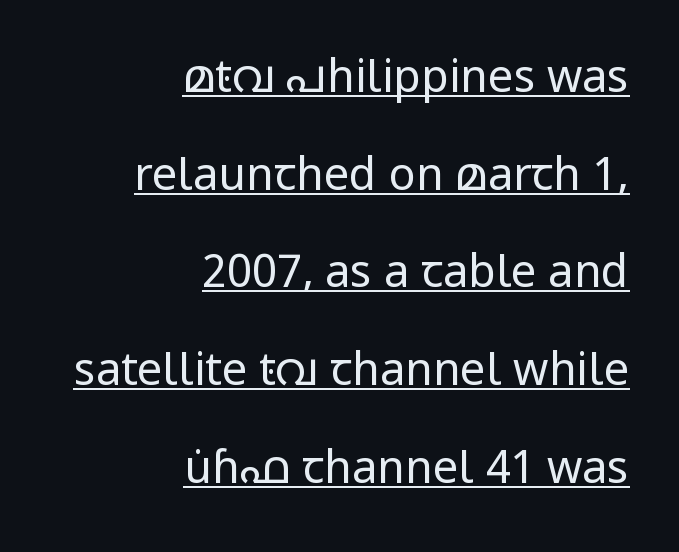
The lines are quadded right. Each word holds together tightly as a unit, with standard inter-letter gaps. Successive baselines arrive slowly, with a big drop between each. Posture: upright roman. Check the space under the baseline: a stroke is drawn there.
